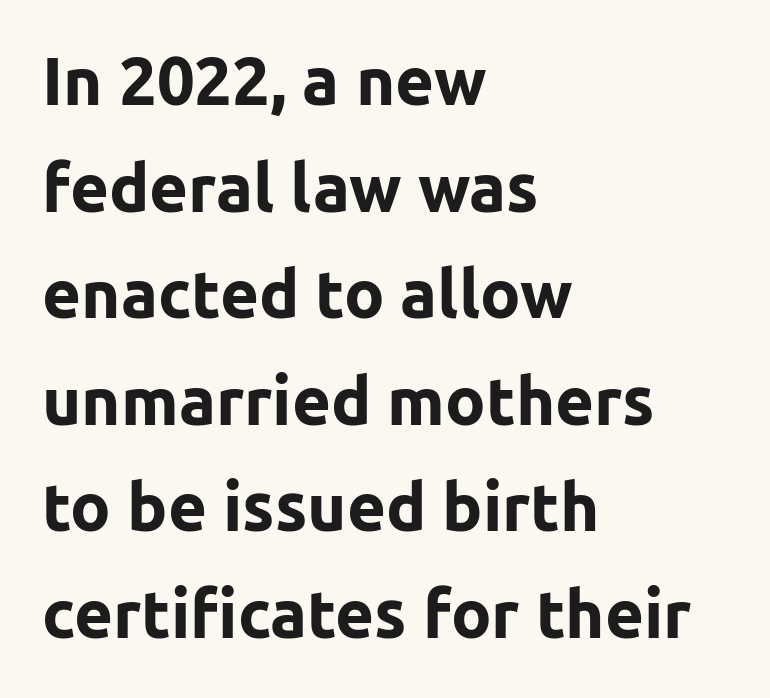
{"serif": "no", "italic": "no", "bold": "yes", "weight": "bold", "width": "normal", "stroke_contrast": "low", "x_height": "medium", "monospaced": "no", "underline": "no", "align": "left", "line_spacing": "normal", "line_spacing_ratio": 1.59, "letter_spacing": "normal", "letter_spacing_em": 0.0, "glyph_px": 67}
